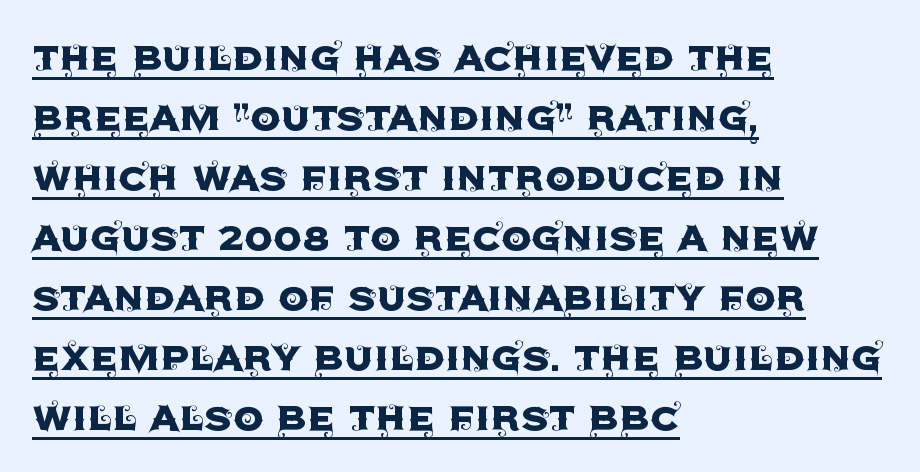
Q: Is the text italic (slanted)? A: No, it is upright.
Q: Is the typeface a serif or a sans-serif typeface? A: Sans-serif.
Q: Is the text underlined? A: Yes.
Q: How is the paragraph aligned? A: Left-aligned.
Q: Is the spacing between letters normal or unusually wide? A: Normal.
Q: Is the spacing between lines tight, normal or loose? A: Normal.
Q: Width (condensed, normal, or wide)? A: Normal.
Q: x-height? A: Large.
Q: Monospaced? A: No.
